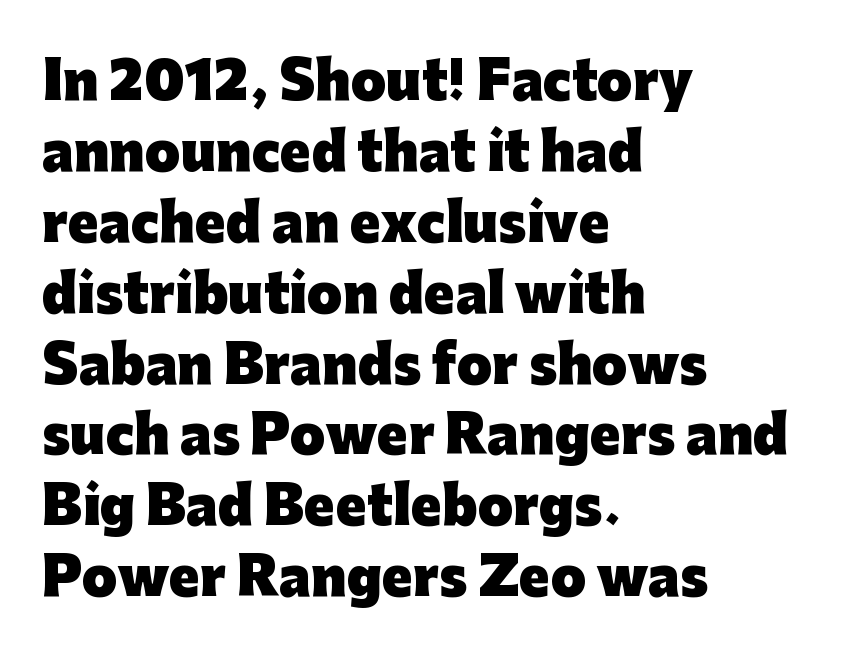
These lines stack with their left ends in a neat column. Leading matches the norm, producing a regular column. To sum up the face: it is a sans, with no serifs. A bare baseline throughout the passage.
